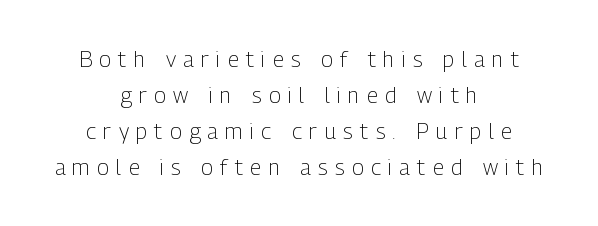
Q: Is the text bold? A: No.
Q: Is the text italic (slanted)? A: No, it is upright.
Q: Is the text underlined? A: No.
Q: How is the paragraph aligned? A: Centered.
Q: Is the spacing between letters normal or unusually wide? A: Unusually wide.
Q: Is the spacing between lines tight, normal or loose? A: Normal.
